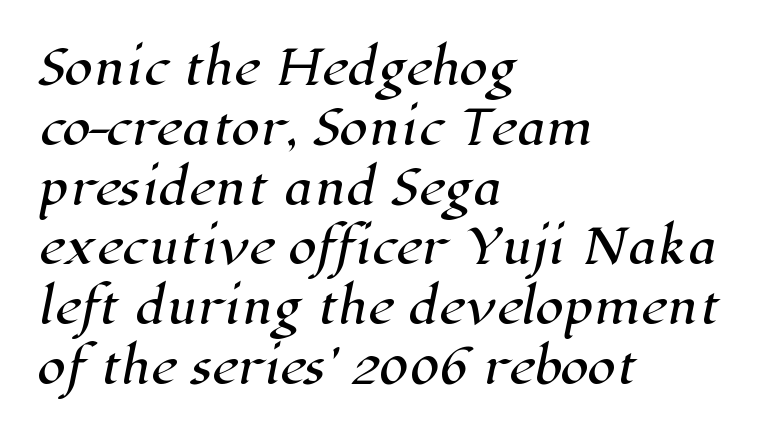
The image shows 46 px serif type; set left-aligned, normal line spacing (1.3x), normal letter spacing, not underlined; high stroke contrast and a medium x-height.
